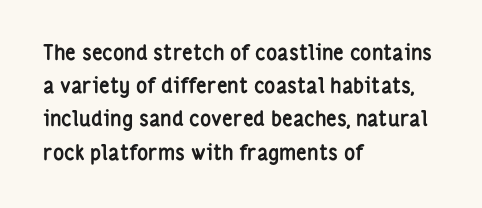
{"italic": "no", "bold": "yes", "underline": "no", "align": "left", "line_spacing": "normal", "line_spacing_ratio": 1.58, "letter_spacing": "normal", "letter_spacing_em": 0.0, "glyph_px": 21}
